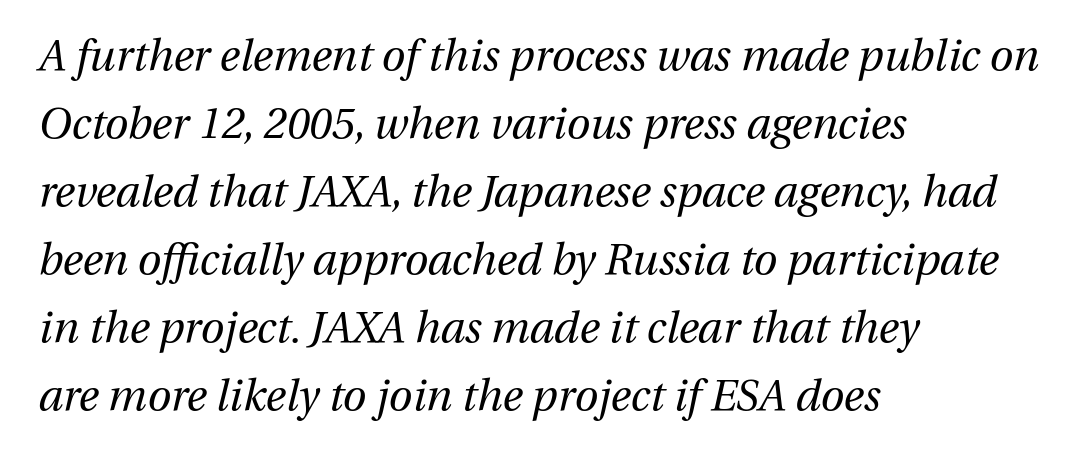
Any mark beneath the type? The region is blank. Each letter keeps its own natural width here, so spacing adapts to shape. Each stroke keeps to a modest, everyday thickness or less. The leading is moderate, giving the passage an even texture. Leftover space on each line is placed entirely after the last word.
